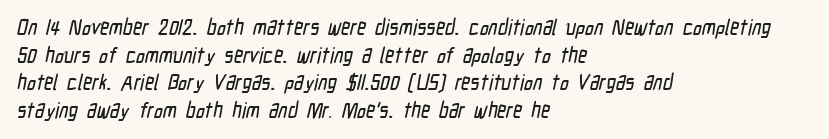
{"underline": "no", "align": "left", "line_spacing": "normal", "line_spacing_ratio": 1.26, "letter_spacing": "normal", "letter_spacing_em": 0.0, "glyph_px": 22}
